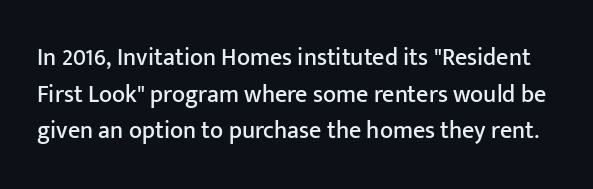
Quick note: interline space is typical. In terms of posture, this sample is upright. Default kerning and tracking; the words read as compact shapes. Has an underline been added? It has not.
